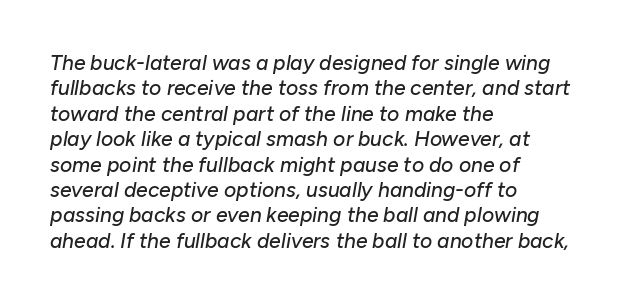
The image shows 21 px text type, italic (leaning right); set left-aligned, line spacing 1.21x, normal letter spacing, not underlined.
